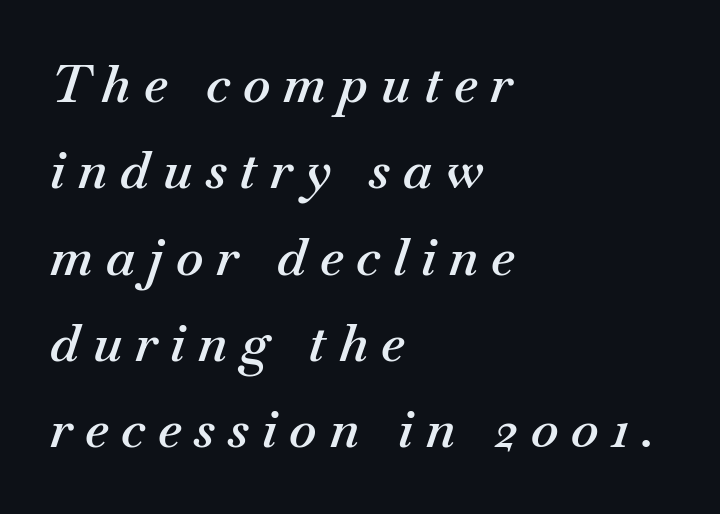
{"italic": "yes", "lean": "right", "slant_degrees": 18, "bold": "semi", "weight": "semibold", "width": "normal", "stroke_contrast": "medium", "x_height": "small", "monospaced": "no", "underline": "no", "align": "left", "line_spacing": "normal", "line_spacing_ratio": 1.66, "letter_spacing": "wide", "letter_spacing_em": 0.25, "glyph_px": 52}
